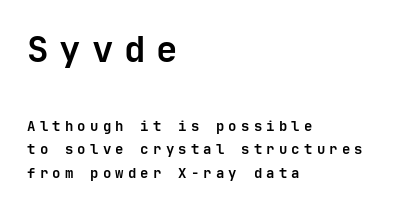
{"serif": "no", "italic": "no", "bold": "yes", "weight": "semibold", "width": "normal", "stroke_contrast": "low", "x_height": "medium", "underline": "no", "align": "left", "line_spacing": "normal", "line_spacing_ratio": 1.69, "letter_spacing": "wide", "letter_spacing_em": 0.3, "larger_block": "first", "size_ratio": 2.57, "glyph_px": 36}
